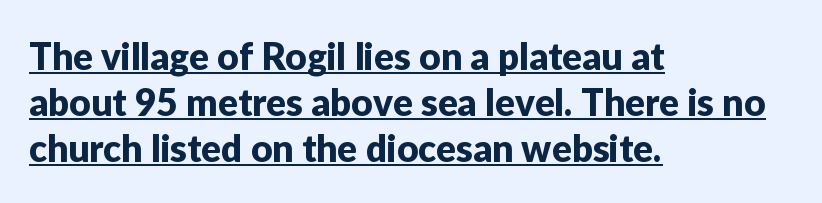
{"serif": "no", "italic": "no", "width": "normal", "stroke_contrast": "low", "x_height": "medium", "monospaced": "no", "underline": "yes", "align": "left", "line_spacing": "normal", "line_spacing_ratio": 1.25, "letter_spacing": "normal", "letter_spacing_em": 0.0, "glyph_px": 37}
